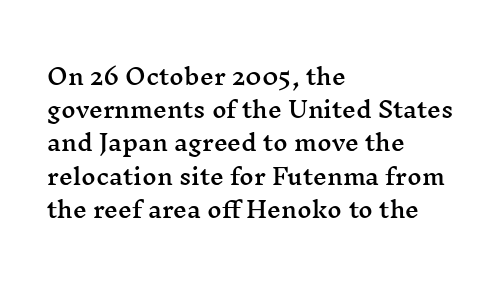
{"italic": "no", "underline": "no", "align": "left", "line_spacing": "normal", "line_spacing_ratio": 1.51, "letter_spacing": "normal", "letter_spacing_em": 0.0, "glyph_px": 22}
